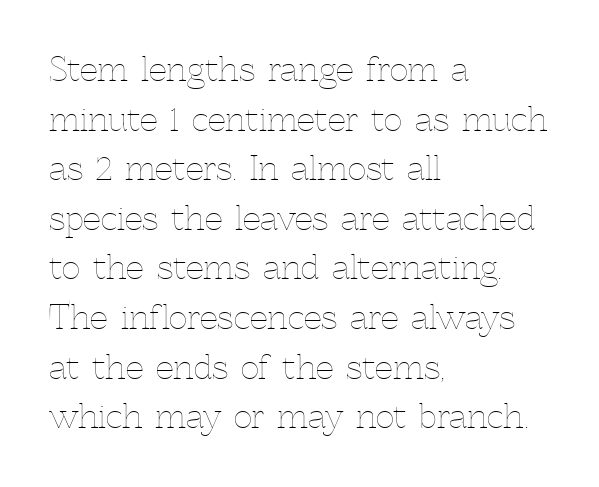
Note the varied advance widths — an 'i' is clearly narrower than an 'm'. The setting favours the left margin, as ordinary paragraphs usually do. Caption: standard tracking, unaltered. The leading is moderate, giving the passage an even texture. This is not heavy type; no bold has been used. Bare-footed words on every line.
